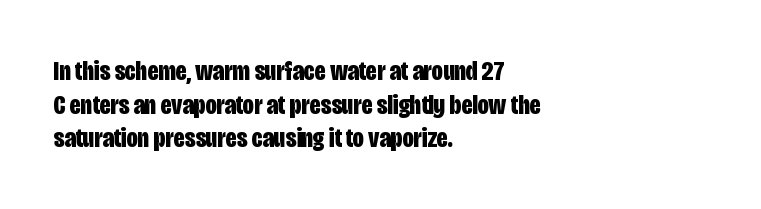
The glyphs have the mass of a bold cut. Any mark beneath the type? The region is blank. The axis of the letterforms is exactly vertical. Nope, no serifs anywhere on these letters.
